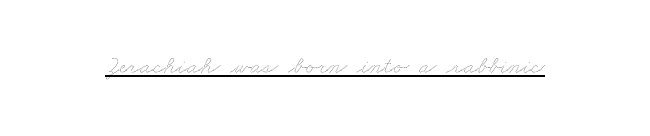
Counters stay open thanks to moderate or lighter strokes. Is there an underline? Yes — a line sits under the letters. In terms of letterspacing, this is plain default setting.
